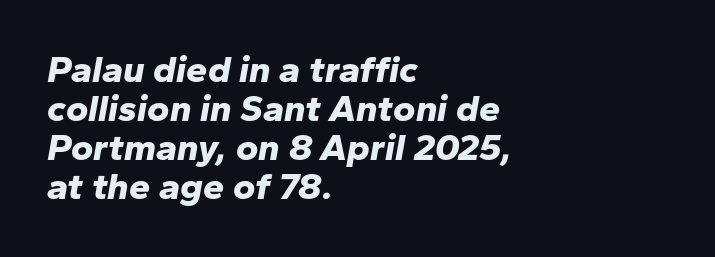
{"italic": "yes", "lean": "right", "slant_degrees": 10, "bold": "yes", "weight": "bold", "width": "normal", "stroke_contrast": "low", "x_height": "medium", "monospaced": "no", "underline": "no", "align": "left", "line_spacing": "tight", "line_spacing_ratio": 1.03, "letter_spacing": "normal", "letter_spacing_em": 0.0, "glyph_px": 38}
